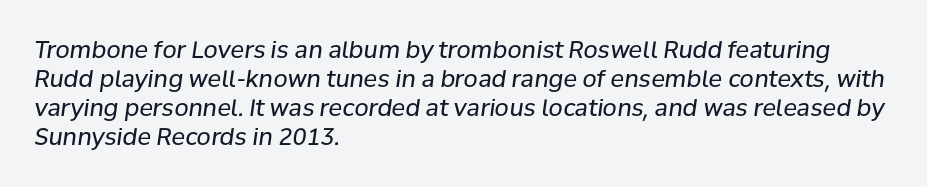
Q: Is the text bold? A: No.
Q: Is the text italic (slanted)? A: Yes, it leans right by about 8 degrees.
Q: Is the text underlined? A: No.
Q: How is the paragraph aligned? A: Left-aligned.
Q: Is the spacing between letters normal or unusually wide? A: Normal.
Q: Is the spacing between lines tight, normal or loose? A: Normal.
